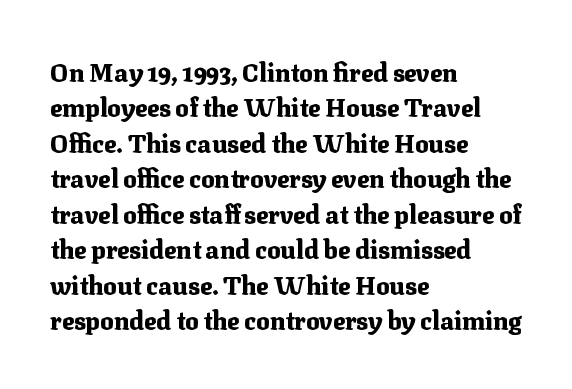
The image shows 25 px bold type, upright; set left-aligned, normal line spacing (1.42x), normal letter spacing, not underlined.
